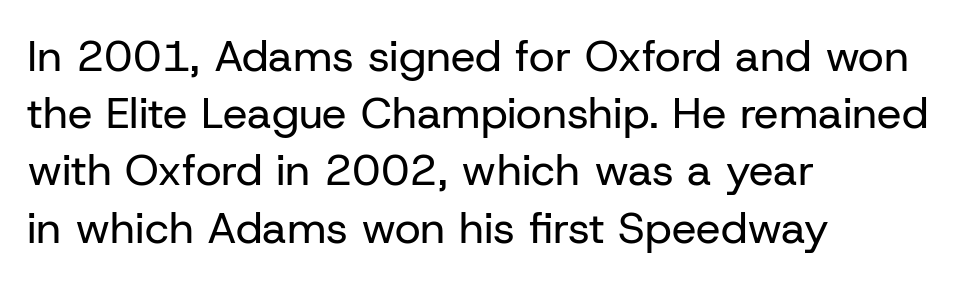
The image shows 44 px regular-weight sans-serif type, upright; set left-aligned, normal line spacing (1.3x), normal letter spacing, not underlined; low stroke contrast and a medium x-height.
